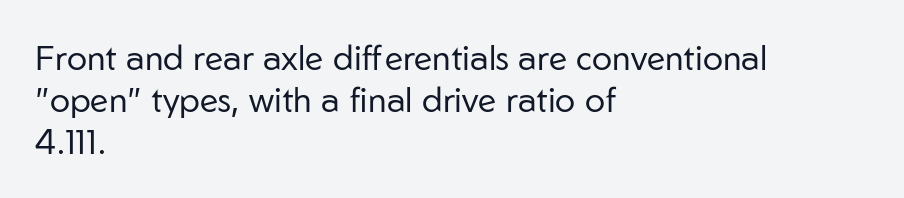
In CSS terms this would be text-align: left. Spacing between characters is what you'd get straight out of the box. These glyphs show unthickened strokes, regular width or finer. This is roman type, the default non-slanted kind.
